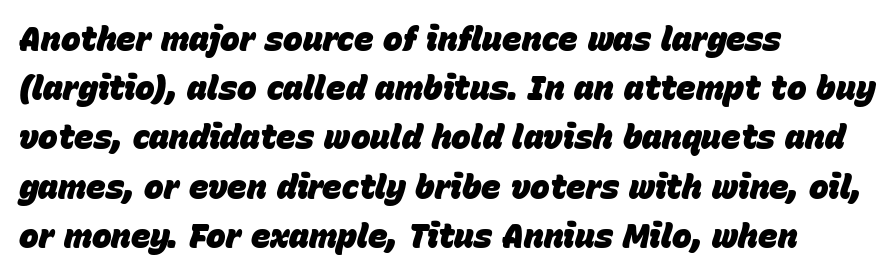
The image shows 33 px heavy type, italic (leaning right); set left-aligned, normal line spacing (1.49x), normal letter spacing, not underlined; low stroke contrast and a large x-height.
